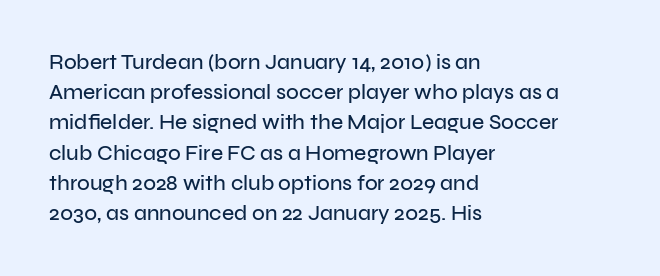
The image shows 21 px text type, upright; set left-aligned, normal line spacing (1.44x), normal letter spacing, not underlined.
